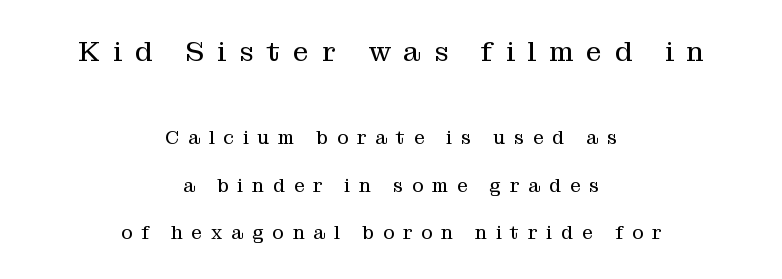
Q: Is the text bold? A: No.
Q: Is the text italic (slanted)? A: No, it is upright.
Q: Is the typeface a serif or a sans-serif typeface? A: Serif.
Q: Is the text underlined? A: No.
Q: How is the paragraph aligned? A: Centered.
Q: Is the spacing between letters normal or unusually wide? A: Unusually wide.
Q: Is the spacing between lines tight, normal or loose? A: Loose.
Q: Which block of text is set in a larger size, the first (top) or the second (bottom)? A: The first (top) one.
Q: Width (condensed, normal, or wide)? A: Normal.
Q: Stroke contrast? A: Medium.
Q: x-height? A: Medium.
Q: Monospaced? A: No.
